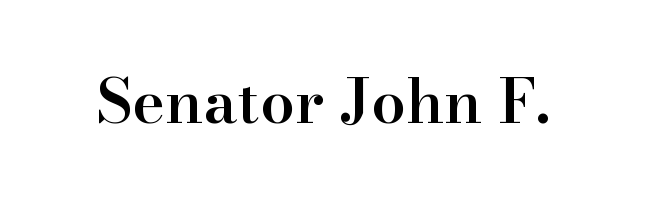
The image shows 62 px semibold serif type, upright; set normal letter spacing, not underlined; high stroke contrast and a small x-height.
